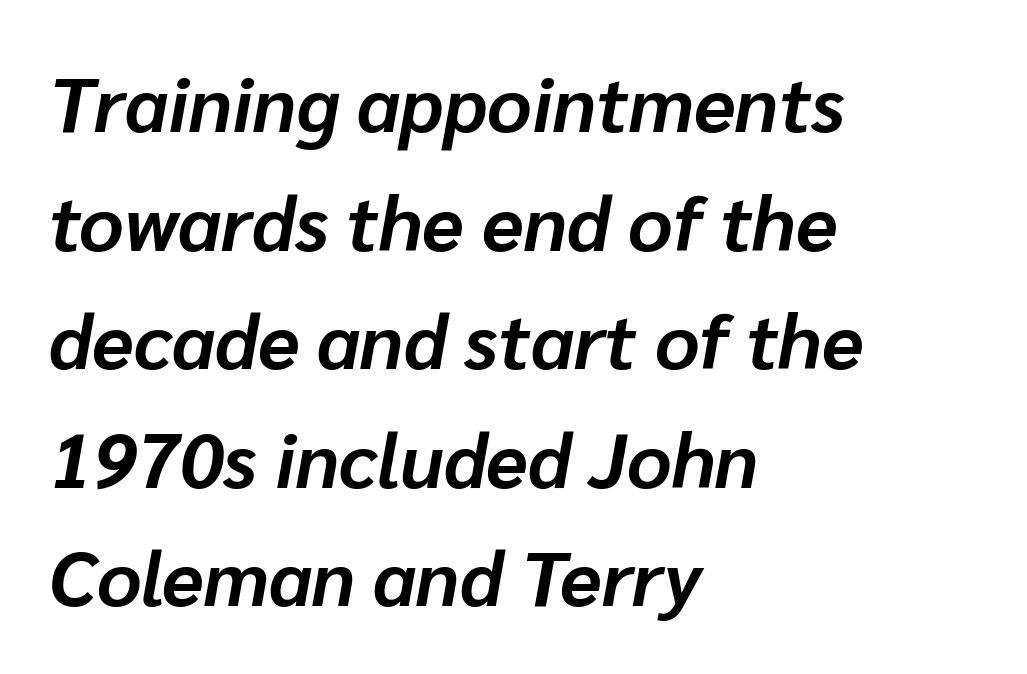
The image shows 77 px bold type, italic (leaning right); set left-aligned, normal line spacing (1.54x), normal letter spacing, not underlined; low stroke contrast and a medium x-height.
